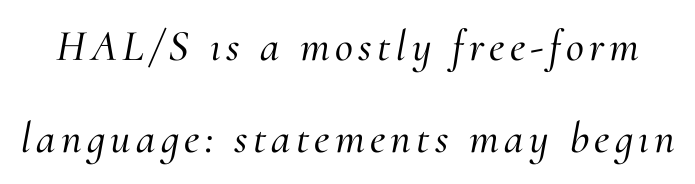
The lettering tilts uniformly, giving the passage an italic look. Observe the serifs anchoring each vertical stroke in this sample. The line-height multiplier appears high, well above default. Varying glyph widths throughout — classic text-font behaviour. Glance below the letters and you will spot only blank space.
